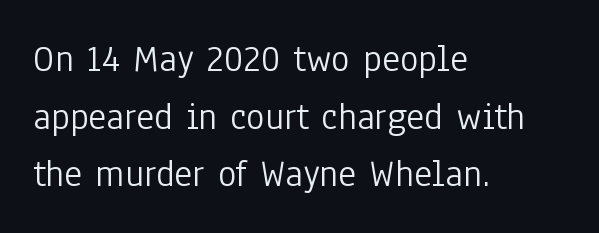
{"serif": "no", "italic": "no", "bold": "no", "weight": "light", "width": "condensed", "stroke_contrast": "low", "x_height": "medium", "monospaced": "no", "underline": "no", "align": "left", "line_spacing": "normal", "line_spacing_ratio": 1.48, "letter_spacing": "normal", "letter_spacing_em": 0.0, "glyph_px": 39}
